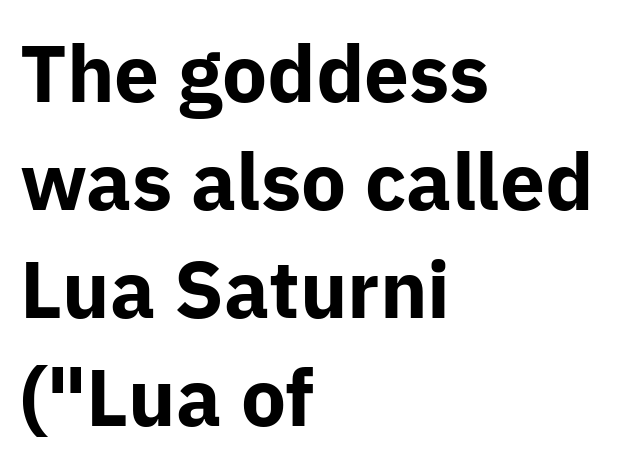
The image shows 80 px bold sans-serif type, upright; set left-aligned, normal line spacing (1.35x), normal letter spacing, not underlined; low stroke contrast and a medium x-height.
